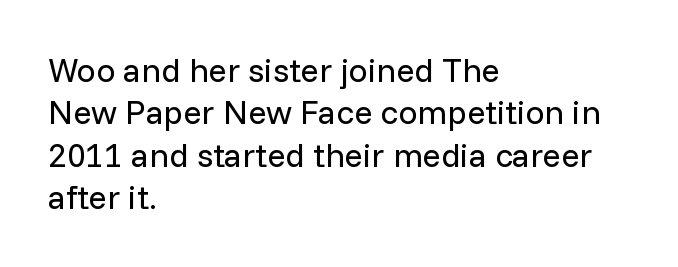
Q: Is the text bold? A: No.
Q: Is the text italic (slanted)? A: No, it is upright.
Q: Is the typeface a serif or a sans-serif typeface? A: Sans-serif.
Q: Is the text underlined? A: No.
Q: How is the paragraph aligned? A: Left-aligned.
Q: Is the spacing between letters normal or unusually wide? A: Normal.
Q: Is the spacing between lines tight, normal or loose? A: Normal.
Q: Width (condensed, normal, or wide)? A: Normal.
Q: Stroke contrast? A: Low.
Q: x-height? A: Medium.
Q: Monospaced? A: No.
